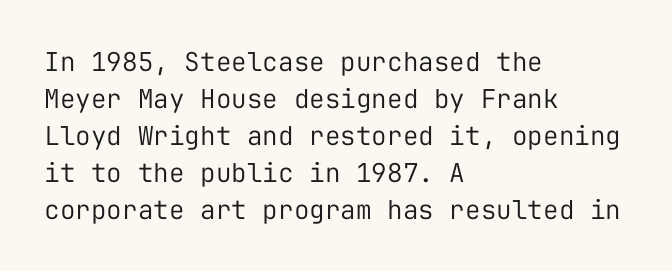
Rule under the text: the space is simply empty. The tracking reads as untouched default to a designer's eye. Compared with a typical body face, this is equally light or lighter still. A student would call this left alignment; a typographer would say flush left, rag right. The rows are spaced the way most documents space them.
